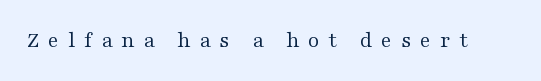
The image shows 22 px text type, upright; set unusually wide letter spacing (+0.4 em), not underlined.
